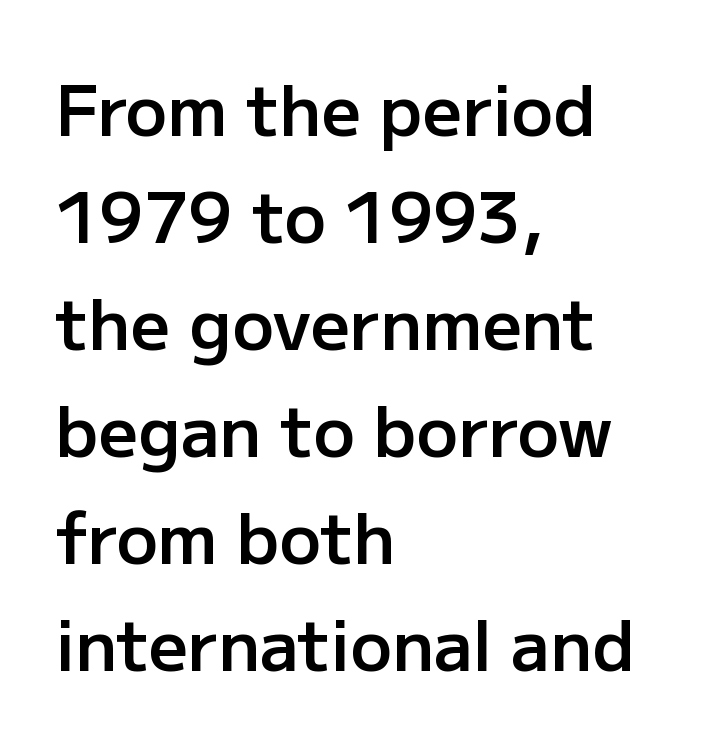
Q: Is the text bold? A: Semi-bold.
Q: Is the text italic (slanted)? A: No, it is upright.
Q: Is the typeface a serif or a sans-serif typeface? A: Sans-serif.
Q: Is the text underlined? A: No.
Q: How is the paragraph aligned? A: Left-aligned.
Q: Is the spacing between letters normal or unusually wide? A: Normal.
Q: Is the spacing between lines tight, normal or loose? A: Normal.
Q: Width (condensed, normal, or wide)? A: Normal.
Q: Stroke contrast? A: Low.
Q: x-height? A: Medium.
Q: Monospaced? A: No.
